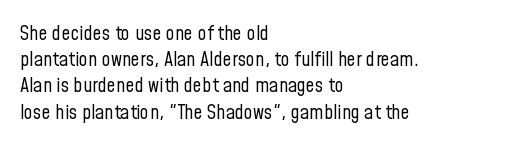
{"italic": "no", "bold": "no", "underline": "no", "align": "left", "line_spacing": "normal", "line_spacing_ratio": 1.31, "letter_spacing": "normal", "letter_spacing_em": 0.0, "glyph_px": 20}
